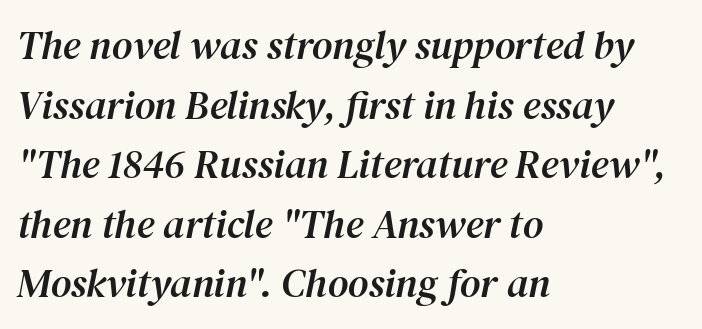
The image shows 40 px serif type, italic (leaning right); set left-aligned, normal line spacing (1.49x), normal letter spacing, not underlined; medium stroke contrast and a medium x-height.
